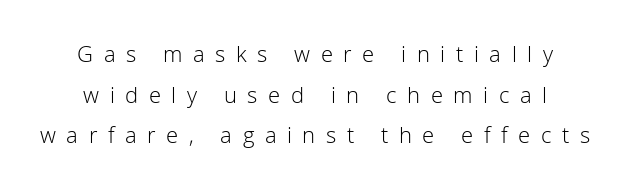
Vertical stems look standard width or narrower in stroke. The space beneath each line is pristine and unruled. Loose tracking; the words dissolve into strings of separated letters. The lettering holds an erect, upright posture throughout.
